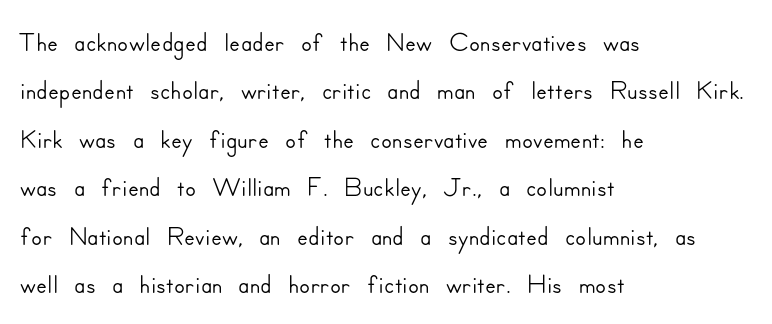
{"serif": "no", "italic": "no", "width": "normal", "stroke_contrast": "low", "x_height": "small", "monospaced": "no", "underline": "no", "align": "left", "line_spacing_ratio": 1.21, "letter_spacing": "normal", "letter_spacing_em": 0.0, "glyph_px": 40}
